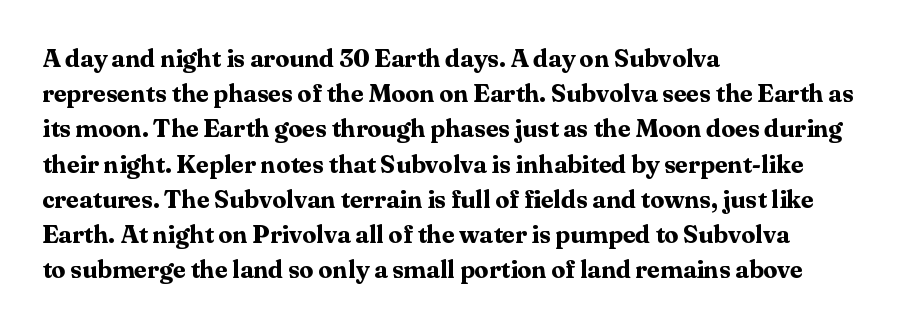
{"italic": "no", "bold": "yes", "underline": "no", "align": "left", "line_spacing": "normal", "line_spacing_ratio": 1.41, "letter_spacing": "normal", "letter_spacing_em": 0.0, "glyph_px": 25}
